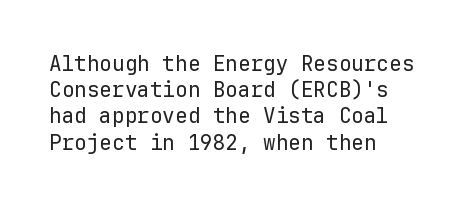
The image shows 21 px text type, upright; set left-aligned, normal line spacing (1.25x), normal letter spacing, not underlined.
